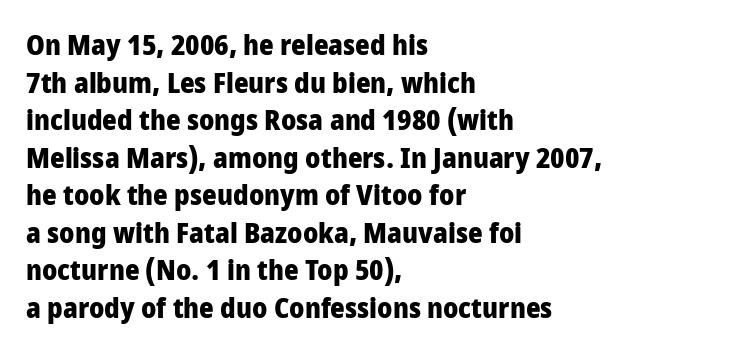
{"serif": "no", "italic": "no", "bold": "yes", "weight": "heavy", "width": "condensed", "stroke_contrast": "low", "x_height": "large", "monospaced": "no", "underline": "no", "align": "left", "line_spacing": "normal", "line_spacing_ratio": 1.34, "letter_spacing": "normal", "letter_spacing_em": 0.0, "glyph_px": 28}
